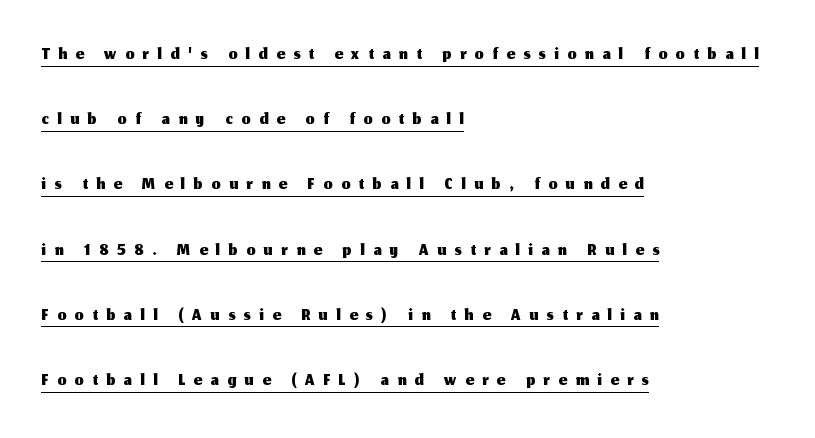
Q: Is the text italic (slanted)? A: No, it is upright.
Q: Is the typeface a serif or a sans-serif typeface? A: Sans-serif.
Q: Is the text underlined? A: Yes.
Q: How is the paragraph aligned? A: Left-aligned.
Q: Is the spacing between letters normal or unusually wide? A: Unusually wide.
Q: Is the spacing between lines tight, normal or loose? A: Loose.
Q: Width (condensed, normal, or wide)? A: Normal.
Q: Stroke contrast? A: Medium.
Q: x-height? A: Medium.
Q: Monospaced? A: No.
